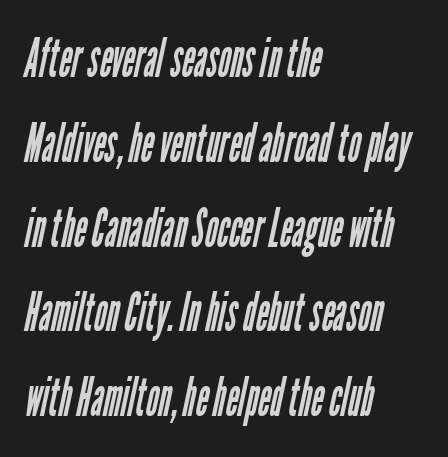
Is the block centered? No — it sits flush against the left margin. Bare-footed words on every line. Is the stroke heavy? The answer is a plain regular-or-lighter. Examine the stroke ends and you'll find no serifs. Line spacing here is normal. Nobody touched the tracking dial on this one.
